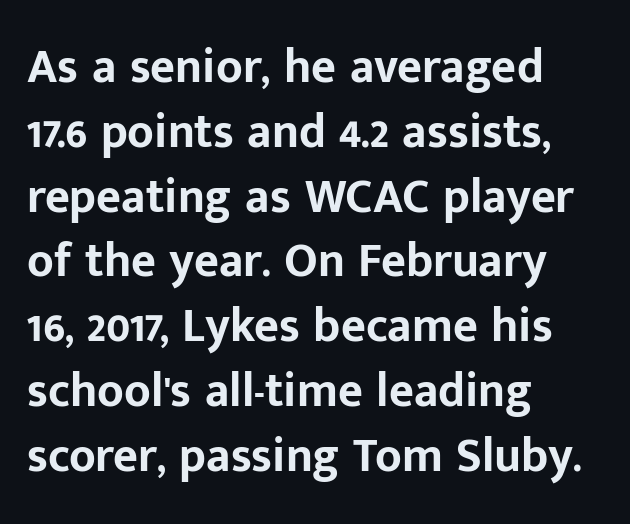
Q: Is the text bold? A: Yes.
Q: Is the text italic (slanted)? A: No, it is upright.
Q: Is the typeface a serif or a sans-serif typeface? A: Sans-serif.
Q: Is the text underlined? A: No.
Q: How is the paragraph aligned? A: Left-aligned.
Q: Is the spacing between letters normal or unusually wide? A: Normal.
Q: Is the spacing between lines tight, normal or loose? A: Normal.
Q: Width (condensed, normal, or wide)? A: Normal.
Q: Stroke contrast? A: Low.
Q: x-height? A: Medium.
Q: Monospaced? A: No.
